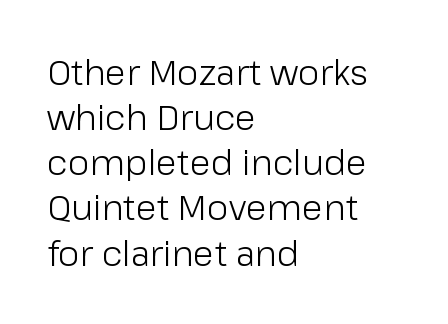
{"serif": "no", "italic": "no", "bold": "no", "weight": "light", "width": "normal", "stroke_contrast": "low", "x_height": "medium", "monospaced": "no", "underline": "no", "align": "left", "line_spacing": "normal", "line_spacing_ratio": 1.29, "letter_spacing": "normal", "letter_spacing_em": 0.0, "glyph_px": 35}
